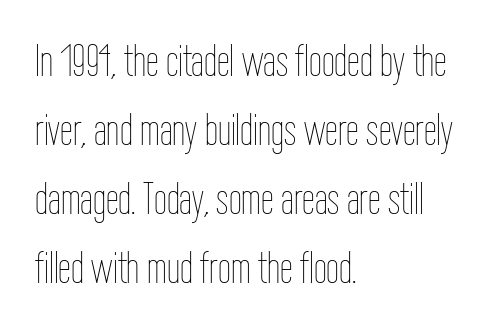
The image shows 46 px thin, condensed type, upright; set left-aligned, normal line spacing (1.5x), normal letter spacing, not underlined; low stroke contrast and a medium x-height.
